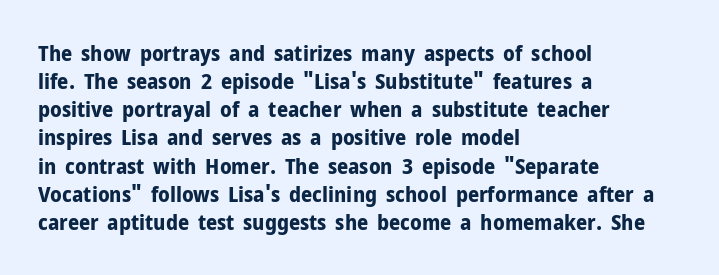
The passage is arranged the way most books set body copy — flush left. No word sits above an underline. Nobody touched the tracking dial on this one. Stroke thickness is high; the sample reads as a true bold.
